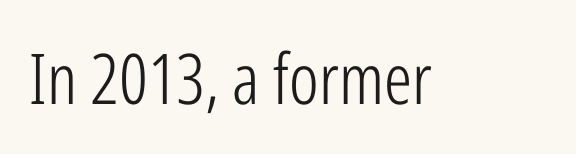
{"serif": "no", "italic": "no", "bold": "no", "weight": "light", "width": "condensed", "stroke_contrast": "low", "x_height": "medium", "monospaced": "no", "underline": "no", "letter_spacing": "normal", "letter_spacing_em": 0.0, "glyph_px": 70}
